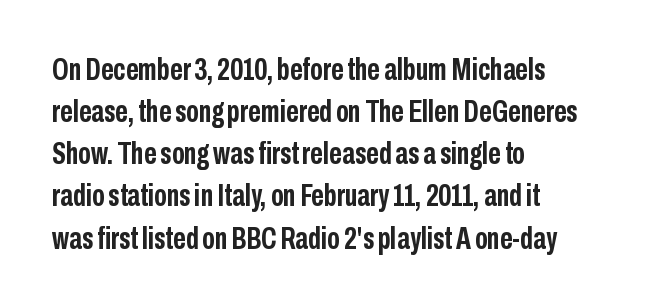
{"serif": "no", "italic": "no", "bold": "yes", "weight": "semibold", "width": "condensed", "stroke_contrast": "low", "x_height": "medium", "monospaced": "no", "underline": "no", "align": "left", "line_spacing": "normal", "line_spacing_ratio": 1.36, "letter_spacing": "normal", "letter_spacing_em": 0.0, "glyph_px": 31}
